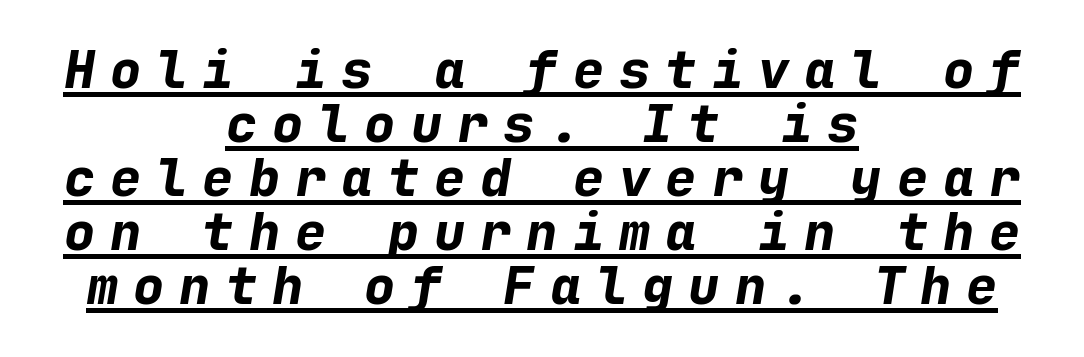
{"italic": "yes", "lean": "right", "slant_degrees": 9, "bold": "yes", "weight": "bold", "width": "normal", "stroke_contrast": "low", "x_height": "medium", "monospaced": "yes", "underline": "yes", "align": "center", "line_spacing": "tight", "line_spacing_ratio": 1.04, "letter_spacing": "wide", "letter_spacing_em": 0.29, "glyph_px": 52}
